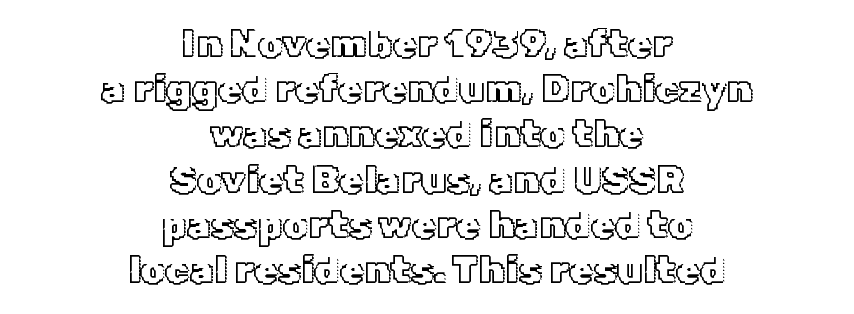
Upright lettering throughout. Do the characters align in a grid? No, the font is proportional. Check under the words: just untouched page. Nobody touched the tracking dial on this one. The text block is weighted toward neither margin, spreading evenly from the middle.
